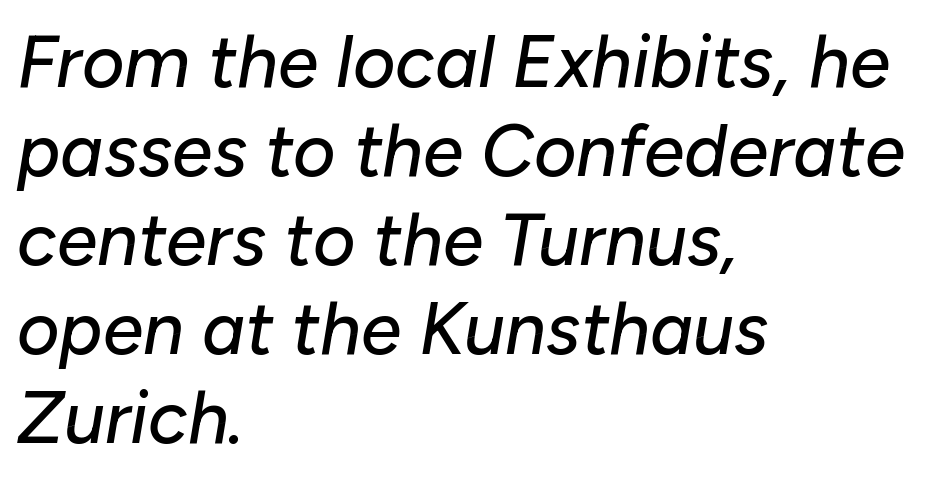
The image shows 73 px text type, italic (leaning right); set left-aligned, line spacing 1.22x, normal letter spacing, not underlined; low stroke contrast and a medium x-height.
